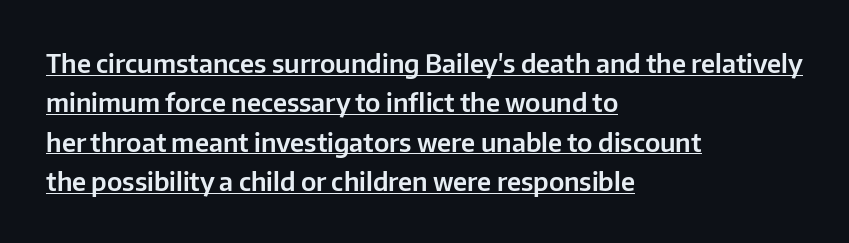
Italic? Not at all — the glyphs are vertical. The typesetter chose a ragged-right arrangement here. The passage shown stacks its lines at a standard gap. Has an underline been added? It has. Letter spacing: default.
